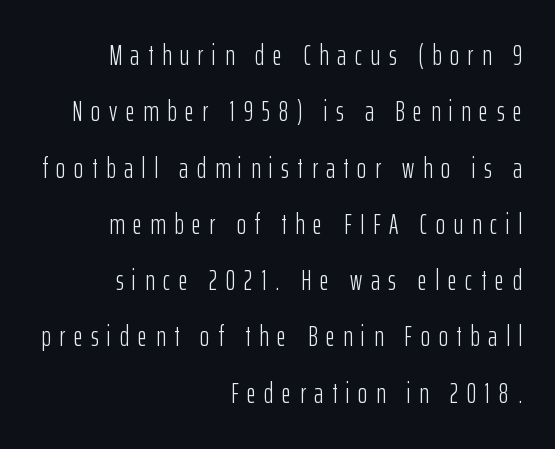
{"serif": "no", "italic": "no", "bold": "no", "weight": "light", "width": "condensed", "stroke_contrast": "low", "x_height": "medium", "monospaced": "no", "underline": "no", "align": "right", "line_spacing": "loose", "line_spacing_ratio": 2.01, "letter_spacing": "wide", "letter_spacing_em": 0.31, "glyph_px": 28}
